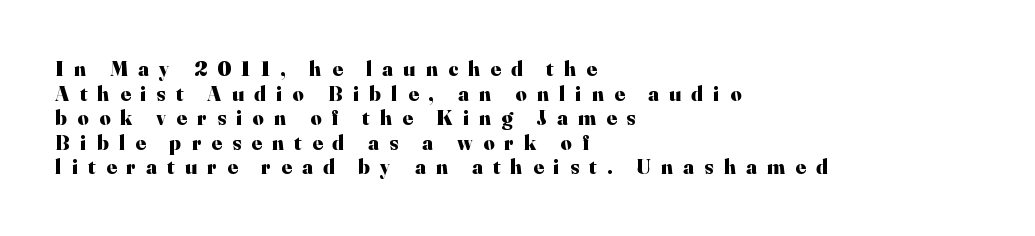
Q: Is the text bold? A: Yes.
Q: Is the text italic (slanted)? A: No, it is upright.
Q: Is the text underlined? A: No.
Q: How is the paragraph aligned? A: Left-aligned.
Q: Is the spacing between letters normal or unusually wide? A: Unusually wide.
